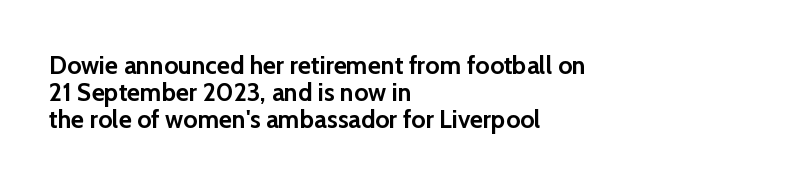
{"italic": "no", "bold": "yes", "underline": "no", "align": "left", "line_spacing": "tight", "line_spacing_ratio": 1.09, "letter_spacing": "normal", "letter_spacing_em": 0.0, "glyph_px": 25}
